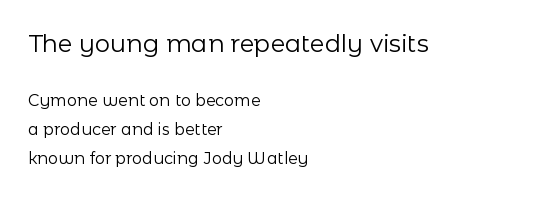
How are the letters spaced? Ordinarily, with no added tracking. Check the space under the baseline: it is left empty. The more generous point size was reserved for the upper chunk. Ascenders rise straight up at ninety degrees. This is not heavy type; no bold has been used.
